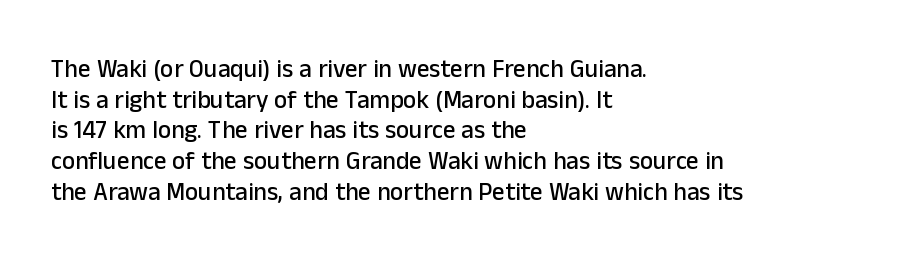
Q: Is the text italic (slanted)? A: No, it is upright.
Q: Is the text underlined? A: No.
Q: How is the paragraph aligned? A: Left-aligned.
Q: Is the spacing between letters normal or unusually wide? A: Normal.
